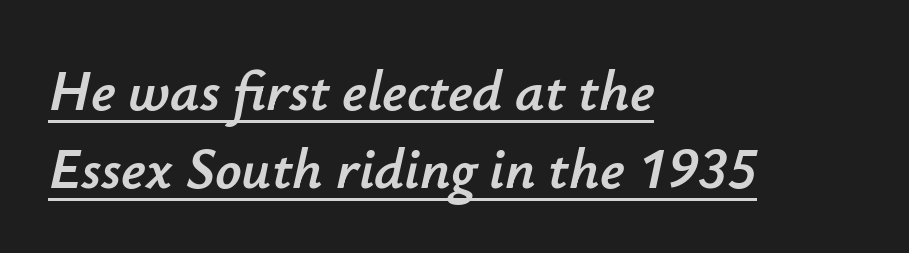
The image shows 58 px text type, italic (leaning right); set left-aligned, normal line spacing (1.34x), normal letter spacing, underlined; low stroke contrast and a small x-height.
